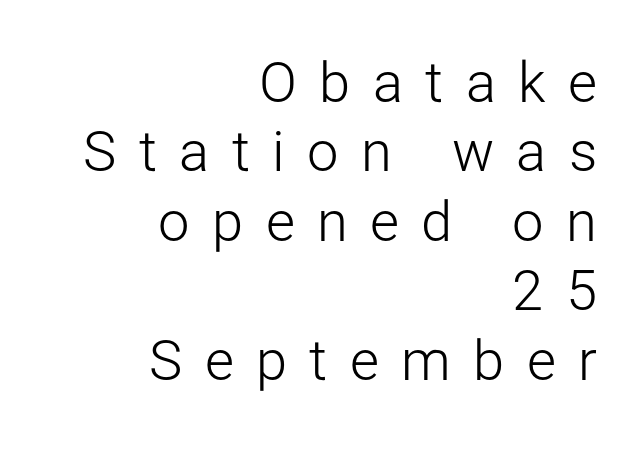
Q: Is the text bold? A: No.
Q: Is the text italic (slanted)? A: No, it is upright.
Q: Is the typeface a serif or a sans-serif typeface? A: Sans-serif.
Q: Is the text underlined? A: No.
Q: How is the paragraph aligned? A: Right-aligned.
Q: Is the spacing between letters normal or unusually wide? A: Unusually wide.
Q: Width (condensed, normal, or wide)? A: Normal.
Q: Stroke contrast? A: Low.
Q: x-height? A: Medium.
Q: Monospaced? A: No.
